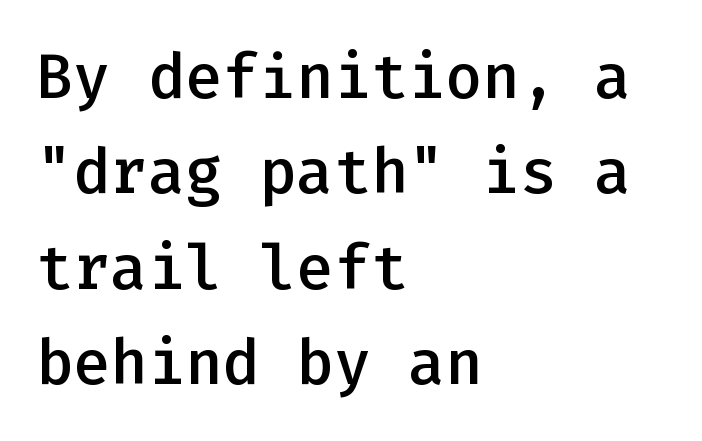
{"serif": "no", "italic": "no", "bold": "semi", "weight": "semibold", "width": "normal", "stroke_contrast": "low", "x_height": "medium", "monospaced": "yes", "underline": "no", "align": "left", "line_spacing": "normal", "line_spacing_ratio": 1.54, "letter_spacing": "normal", "letter_spacing_em": 0.0, "glyph_px": 62}
